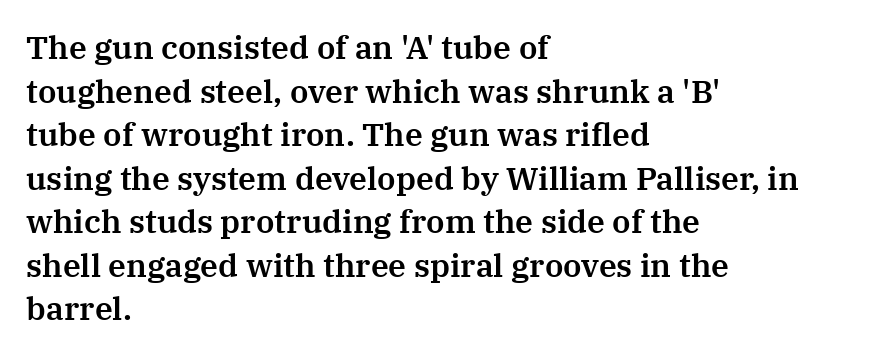
Q: Is the text italic (slanted)? A: No, it is upright.
Q: Is the typeface a serif or a sans-serif typeface? A: Serif.
Q: Is the text underlined? A: No.
Q: How is the paragraph aligned? A: Left-aligned.
Q: Is the spacing between letters normal or unusually wide? A: Normal.
Q: Is the spacing between lines tight, normal or loose? A: Normal.
Q: Width (condensed, normal, or wide)? A: Normal.
Q: Stroke contrast? A: Medium.
Q: x-height? A: Medium.
Q: Monospaced? A: No.
